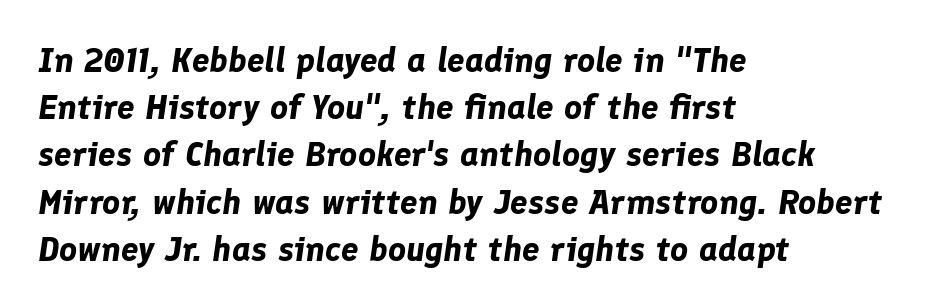
{"italic": "yes", "lean": "right", "slant_degrees": 8, "bold": "yes", "weight": "bold", "width": "normal", "stroke_contrast": "low", "x_height": "medium", "monospaced": "no", "underline": "no", "align": "left", "line_spacing": "normal", "line_spacing_ratio": 1.35, "letter_spacing": "normal", "letter_spacing_em": 0.0, "glyph_px": 35}
